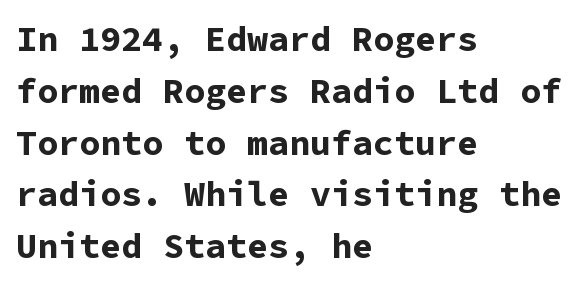
The image shows 35 px bold sans-serif type, upright, monospaced; set left-aligned, normal line spacing (1.48x), normal letter spacing, not underlined; low stroke contrast and a medium x-height.
